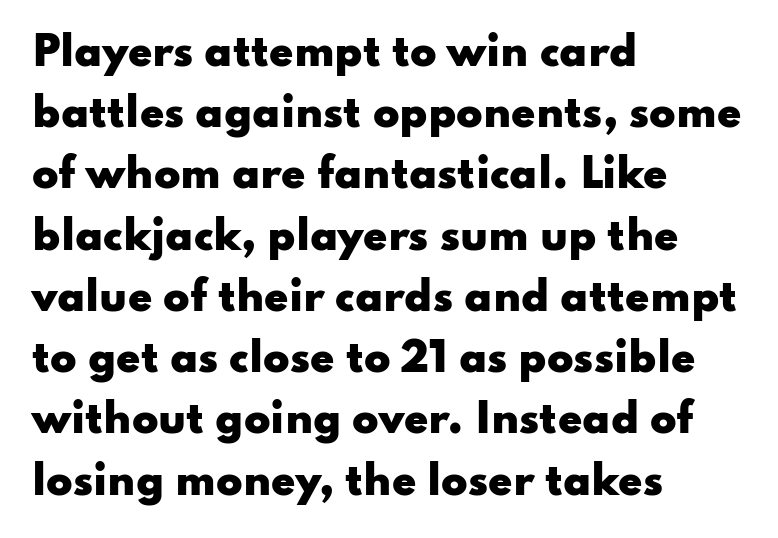
The image shows 39 px heavy, wide sans-serif type, upright; set left-aligned, normal line spacing (1.57x), normal letter spacing, not underlined; low stroke contrast and a small x-height.
